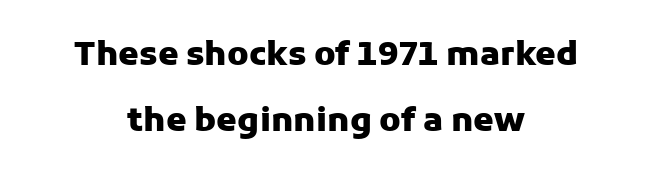
Beneath every word, the page is bare. Rendered with straight, roman letterforms. What weight is shown? A full bold with thick strokes. Centered paragraph, ragged on both sides.
